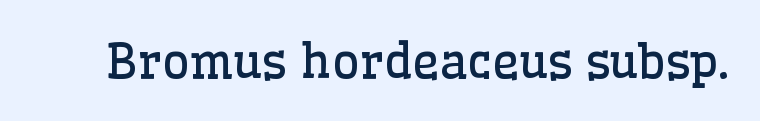
Q: Is the text bold? A: No.
Q: Is the text italic (slanted)? A: No, it is upright.
Q: Is the typeface a serif or a sans-serif typeface? A: Serif.
Q: Is the text underlined? A: No.
Q: Is the spacing between letters normal or unusually wide? A: Normal.
Q: Width (condensed, normal, or wide)? A: Normal.
Q: Stroke contrast? A: Low.
Q: x-height? A: Medium.
Q: Monospaced? A: No.
